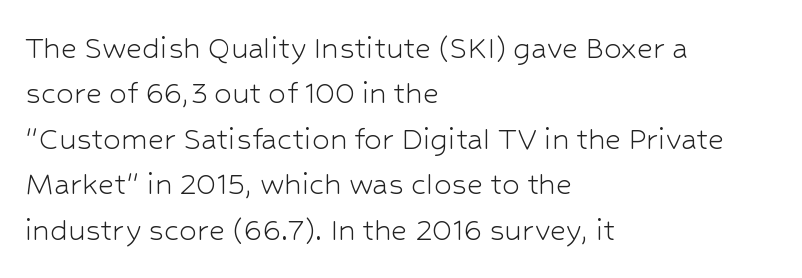
{"serif": "no", "italic": "no", "bold": "no", "weight": "light", "width": "normal", "stroke_contrast": "low", "x_height": "medium", "monospaced": "no", "underline": "no", "align": "left", "line_spacing": "normal", "line_spacing_ratio": 1.3, "letter_spacing": "normal", "letter_spacing_em": 0.0, "glyph_px": 35}
